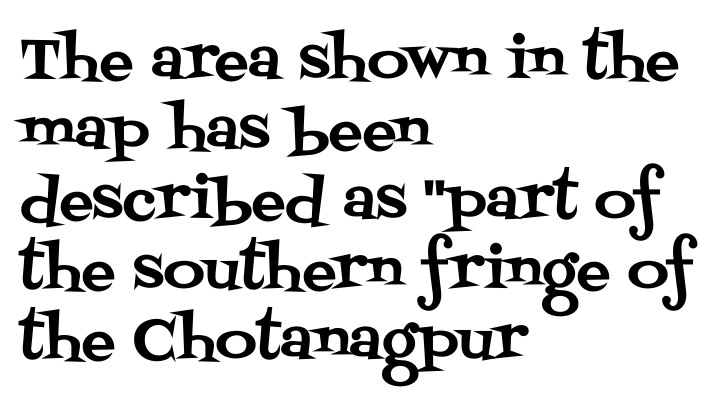
Beneath every word, the page is bare. The rag falls on the right side of this text block. Typographically, this falls in the serif category. In terms of posture, this sample is upright. Think of a printed novel: that variable character pitch is what you see here. The letters sit at their default tracking, neither squeezed nor spread.
